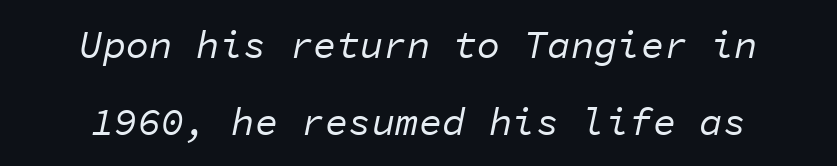
{"italic": "yes", "lean": "right", "slant_degrees": 11, "bold": "no", "weight": "regular", "width": "normal", "stroke_contrast": "low", "x_height": "medium", "monospaced": "yes", "underline": "no", "align": "center", "line_spacing": "loose", "line_spacing_ratio": 1.98, "letter_spacing": "normal", "letter_spacing_em": 0.0, "glyph_px": 39}
